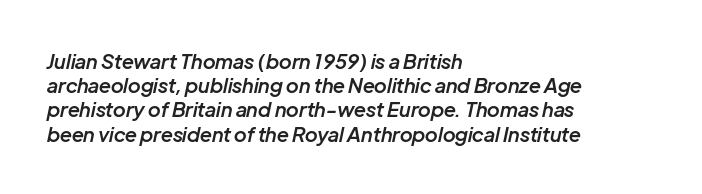
Notice how the passage keeps a crisp vertical edge on the left only. These lines keep a tight, regular rhythm from letter to letter. The string is rendered with underlining switched off. The typography opts for an oblique posture over an upright one. Typographic density is moderately raised because the face is semibold.
